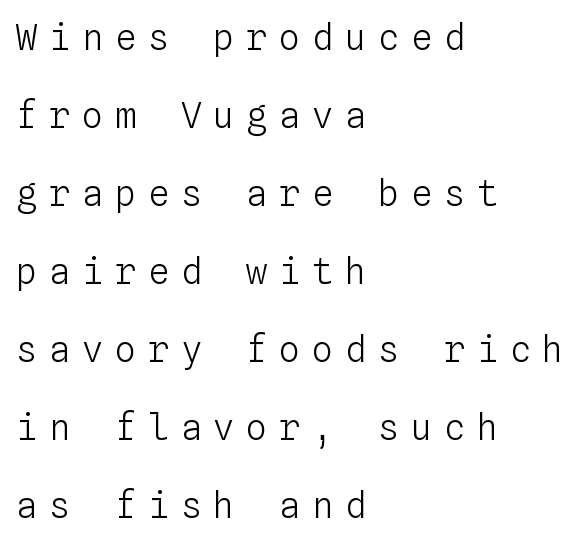
The image shows 35 px light type, upright, monospaced; set left-aligned, loose line spacing (2.23x), unusually wide letter spacing (+0.34 em), not underlined; low stroke contrast and a medium x-height.
